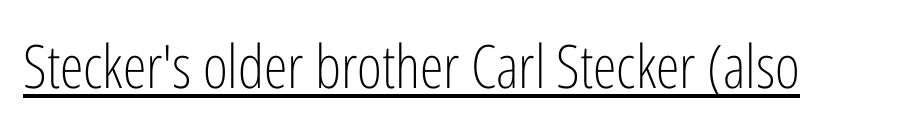
{"serif": "no", "italic": "no", "bold": "no", "weight": "light", "width": "condensed", "stroke_contrast": "low", "x_height": "medium", "monospaced": "no", "underline": "yes", "letter_spacing": "normal", "letter_spacing_em": 0.0, "glyph_px": 60}
